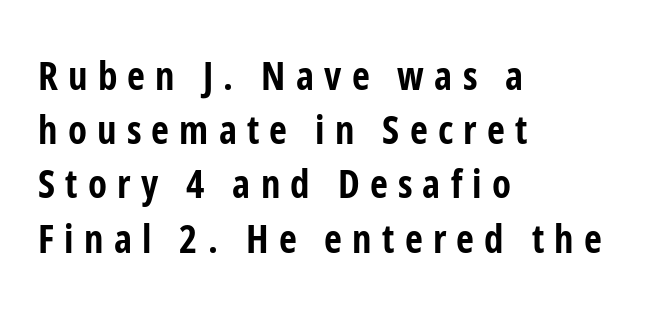
Q: Is the text bold? A: Yes.
Q: Is the text italic (slanted)? A: No, it is upright.
Q: Is the typeface a serif or a sans-serif typeface? A: Sans-serif.
Q: Is the text underlined? A: No.
Q: How is the paragraph aligned? A: Left-aligned.
Q: Is the spacing between letters normal or unusually wide? A: Unusually wide.
Q: Is the spacing between lines tight, normal or loose? A: Normal.
Q: Width (condensed, normal, or wide)? A: Condensed.
Q: Stroke contrast? A: Low.
Q: x-height? A: Medium.
Q: Monospaced? A: No.
